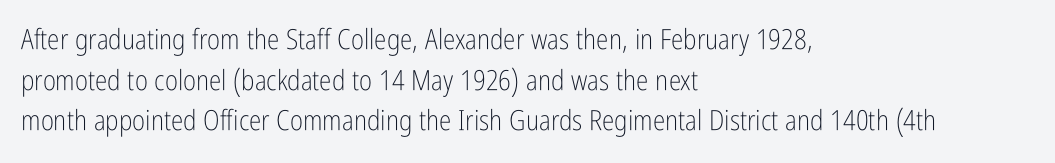
{"serif": "no", "italic": "no", "bold": "no", "weight": "light", "width": "condensed", "stroke_contrast": "low", "x_height": "medium", "monospaced": "no", "underline": "no", "align": "left", "line_spacing": "normal", "line_spacing_ratio": 1.45, "letter_spacing": "normal", "letter_spacing_em": 0.0, "glyph_px": 28}
